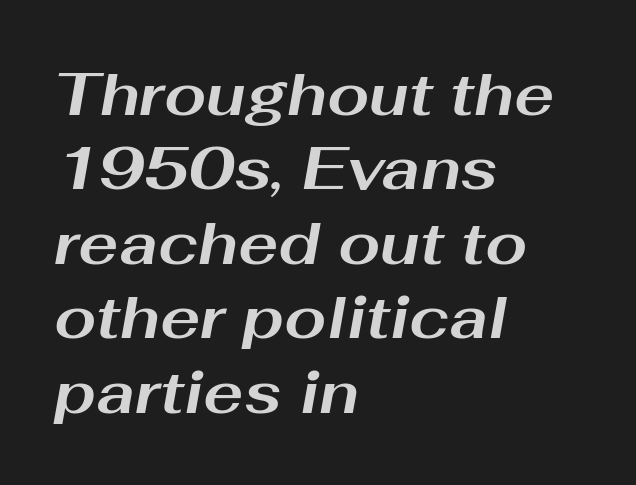
{"italic": "yes", "lean": "right", "slant_degrees": 10, "bold": "yes", "weight": "bold", "width": "wide", "stroke_contrast": "medium", "x_height": "medium", "monospaced": "no", "underline": "no", "align": "left", "line_spacing_ratio": 1.24, "letter_spacing": "normal", "letter_spacing_em": 0.0, "glyph_px": 60}
